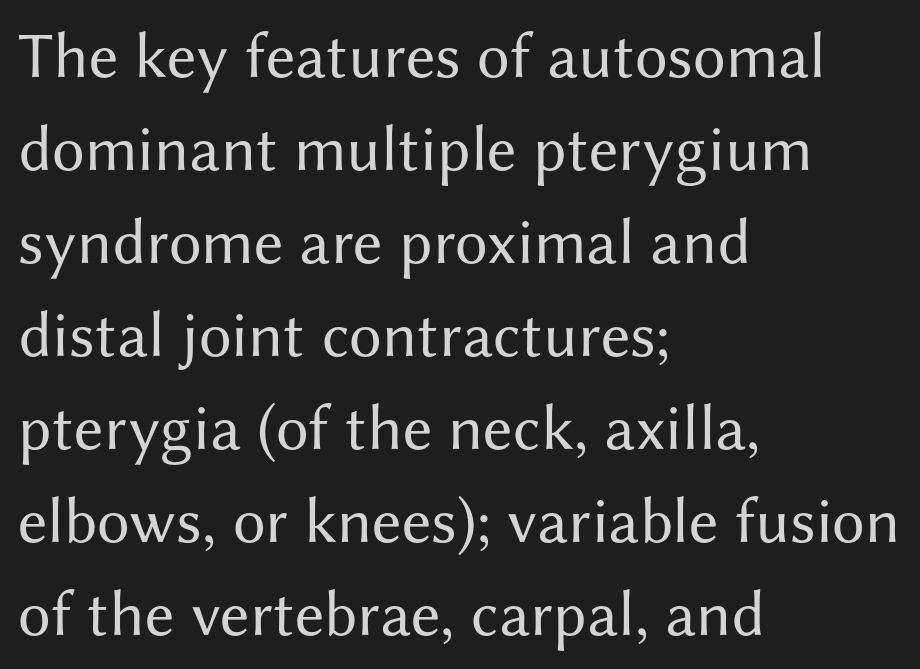
To sum up the face: it is a sans, with no serifs. The passage shown is not underscored anywhere. The face looks like a standard text weight, possibly lighter. Tracking value appears to be zero — textbook default spacing. Ordinary non-slanted type is in use.
